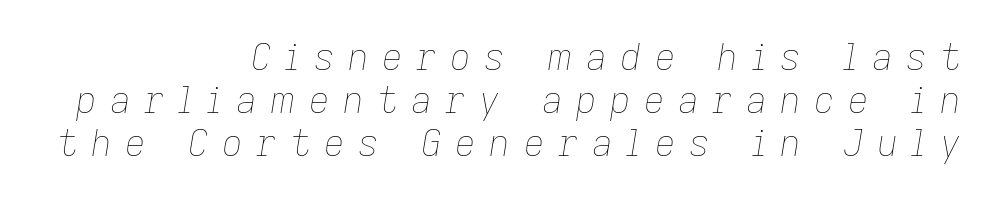
The glyphs look as if they've been sheared to an angle. Character widths vary here, with narrow letters taking less room than wide ones. Tracking here is generous; glyphs stand well apart from one another. This rendering features lettering with no underline. Stroke thickness stays within the range of a standard reading face or lighter. If you drew a ruler down the right edge, every line would touch it.
